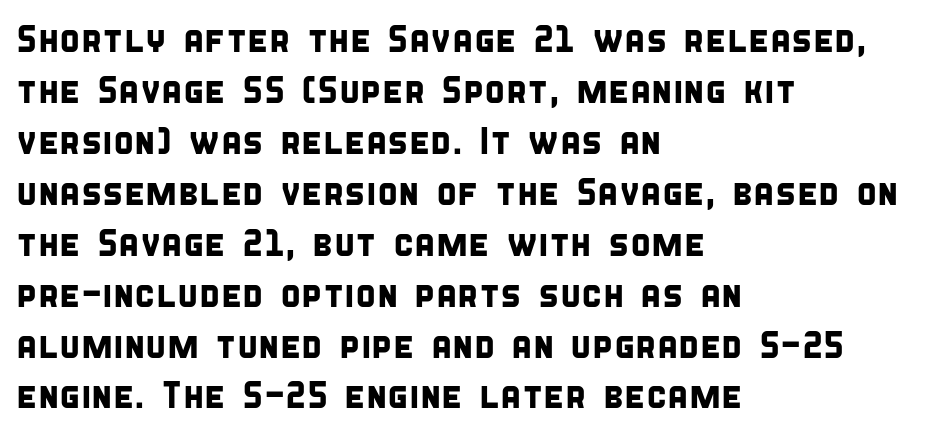
This sample has the flowing, uneven cadence of proportional lettering. To sum up the face: it is a sans, with no serifs. Spacing between characters is what you'd get straight out of the box. The paragraph has a hard left edge and a soft right edge.
